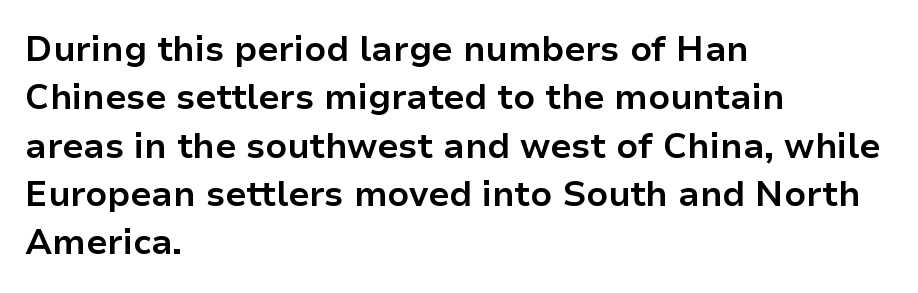
The image shows 35 px bold sans-serif type, upright; set left-aligned, normal line spacing (1.38x), normal letter spacing, not underlined; low stroke contrast and a medium x-height.
